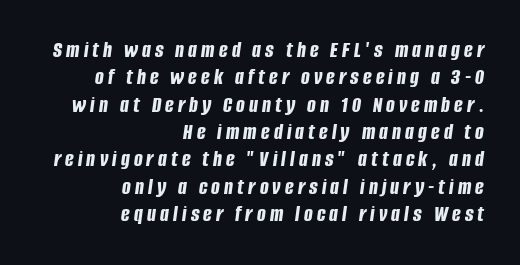
{"italic": "yes", "lean": "right", "slant_degrees": 8, "bold": "yes", "underline": "no", "align": "right", "line_spacing_ratio": 1.19, "glyph_px": 23}
